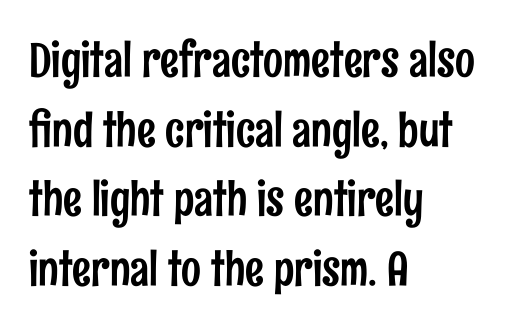
Classification — sans serif. Casual observation: everything's shoved over to the left. The lettering stays uniformly vertical, giving the passage a roman look. Vertical spacing — default. In terms of letterspacing, this is plain default setting. Here the designer chose a conventional face with non-uniform glyph widths.
